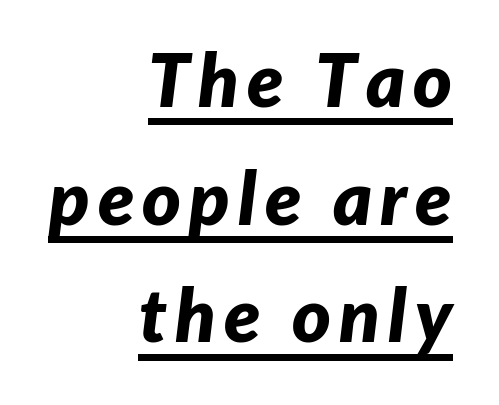
The image shows 74 px bold type, italic (leaning right); set right-aligned, normal line spacing (1.59x), underlined; low stroke contrast and a medium x-height.
